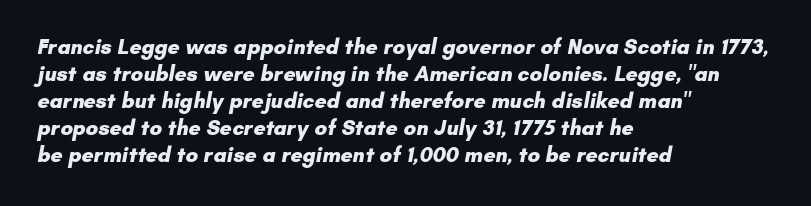
Q: Is the text bold? A: Yes.
Q: Is the text underlined? A: No.
Q: How is the paragraph aligned? A: Left-aligned.
Q: Is the spacing between letters normal or unusually wide? A: Normal.
Q: Is the spacing between lines tight, normal or loose? A: Normal.
